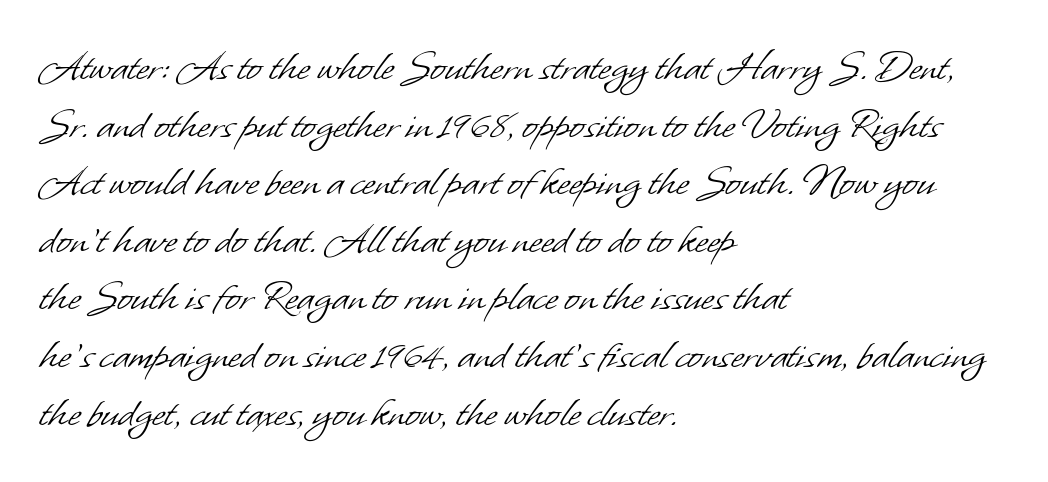
Q: Is the text bold? A: No.
Q: Is the typeface a serif or a sans-serif typeface? A: Sans-serif.
Q: Is the text underlined? A: No.
Q: How is the paragraph aligned? A: Left-aligned.
Q: Is the spacing between letters normal or unusually wide? A: Normal.
Q: Is the spacing between lines tight, normal or loose? A: Normal.
Q: Width (condensed, normal, or wide)? A: Normal.
Q: Stroke contrast? A: Low.
Q: x-height? A: Small.
Q: Monospaced? A: No.
